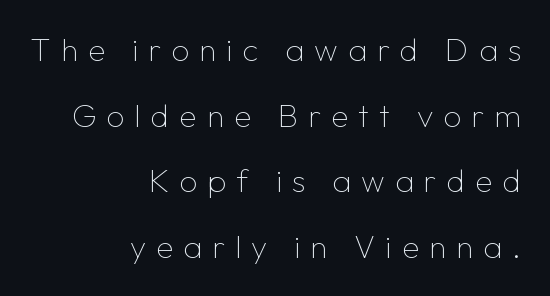
Q: Is the text bold? A: No.
Q: Is the text italic (slanted)? A: No, it is upright.
Q: Is the typeface a serif or a sans-serif typeface? A: Sans-serif.
Q: Is the text underlined? A: No.
Q: How is the paragraph aligned? A: Right-aligned.
Q: Is the spacing between letters normal or unusually wide? A: Unusually wide.
Q: Is the spacing between lines tight, normal or loose? A: Loose.
Q: Width (condensed, normal, or wide)? A: Normal.
Q: Stroke contrast? A: Low.
Q: x-height? A: Medium.
Q: Monospaced? A: No.
